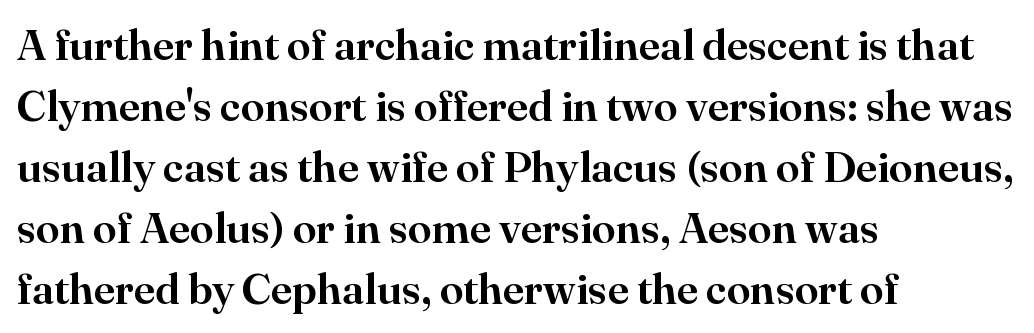
{"serif": "yes", "italic": "no", "width": "normal", "stroke_contrast": "high", "x_height": "small", "monospaced": "no", "underline": "no", "align": "left", "line_spacing": "normal", "line_spacing_ratio": 1.42, "letter_spacing": "normal", "letter_spacing_em": 0.0, "glyph_px": 43}
